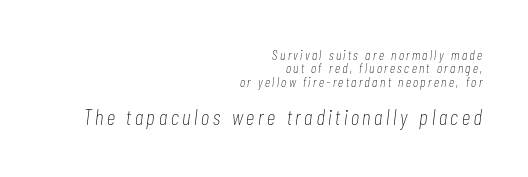
{"italic": "yes", "lean": "right", "slant_degrees": 7, "bold": "no", "underline": "no", "align": "right", "line_spacing": "tight", "line_spacing_ratio": 0.95, "larger_block": "second", "size_ratio": 1.57, "glyph_px": 22}
